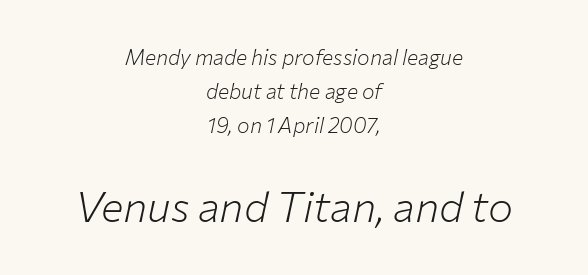
The image shows 42 px light type, italic (leaning right); set centered, normal line spacing (1.63x), normal letter spacing, not underlined; the second (bottom) block is 2.0x larger; low stroke contrast and a medium x-height.
